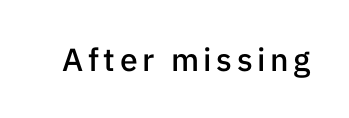
Q: Is the text bold? A: Semi-bold.
Q: Is the text italic (slanted)? A: No, it is upright.
Q: Is the typeface a serif or a sans-serif typeface? A: Sans-serif.
Q: Is the text underlined? A: No.
Q: Width (condensed, normal, or wide)? A: Normal.
Q: Stroke contrast? A: Low.
Q: x-height? A: Medium.
Q: Monospaced? A: No.
